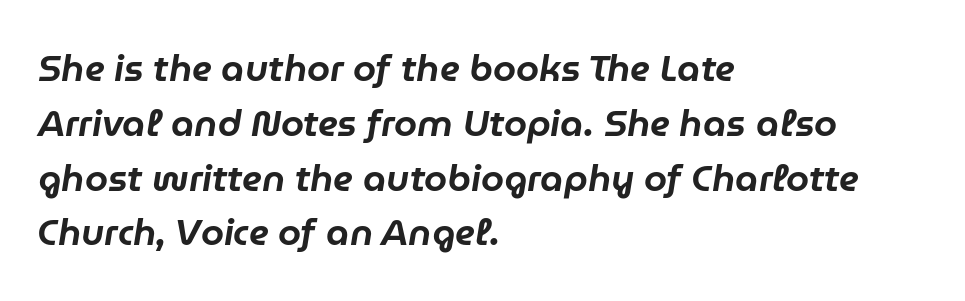
{"italic": "yes", "lean": "right", "slant_degrees": 9, "width": "normal", "stroke_contrast": "low", "x_height": "medium", "monospaced": "no", "underline": "no", "align": "left", "line_spacing": "normal", "line_spacing_ratio": 1.48, "letter_spacing": "normal", "letter_spacing_em": 0.0, "glyph_px": 37}
